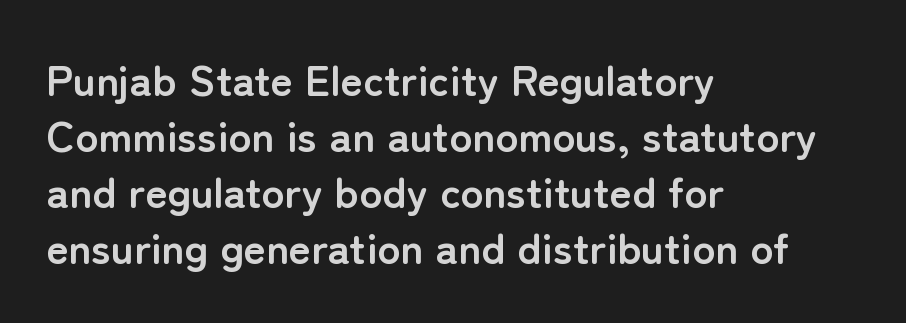
The image shows 43 px semibold sans-serif type, upright; set left-aligned, normal line spacing (1.3x), normal letter spacing, not underlined; low stroke contrast and a medium x-height.
